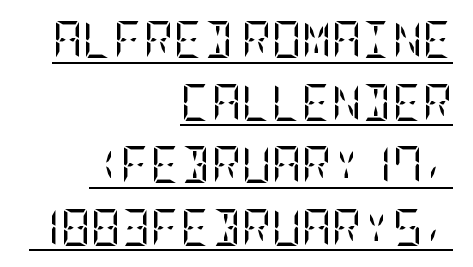
Glyph-to-glyph distance matches everyday printed text. Italic: no, the glyphs are upright roman. Does the copy run flush right? Yes — the right margin is perfectly even. This reads as an unemphasized weight, regular at the heaviest.
